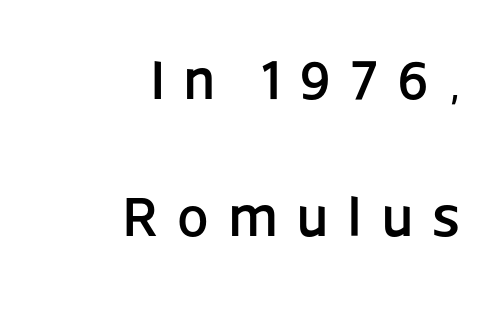
The image shows 56 px sans-serif type, upright; set right-aligned, loose line spacing (2.45x), unusually wide letter spacing (+0.35 em), not underlined; low stroke contrast and a large x-height.
